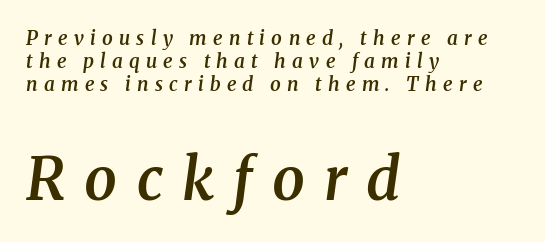
Q: Is the text bold? A: Semi-bold.
Q: Is the text italic (slanted)? A: Yes, it leans right by about 8 degrees.
Q: Is the typeface a serif or a sans-serif typeface? A: Serif.
Q: Is the text underlined? A: No.
Q: How is the paragraph aligned? A: Left-aligned.
Q: Is the spacing between letters normal or unusually wide? A: Unusually wide.
Q: Which block of text is set in a larger size, the first (top) or the second (bottom)? A: The second (bottom) one.
Q: Width (condensed, normal, or wide)? A: Normal.
Q: Stroke contrast? A: Medium.
Q: x-height? A: Medium.
Q: Monospaced? A: No.
